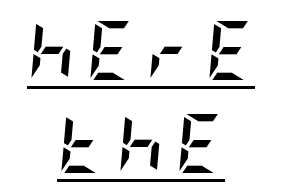
{"italic": "yes", "lean": "right", "slant_degrees": 5, "bold": "yes", "weight": "semibold", "width": "condensed", "stroke_contrast": "low", "x_height": "large", "underline": "yes", "align": "center", "line_spacing": "normal", "line_spacing_ratio": 1.57, "glyph_px": 59}
